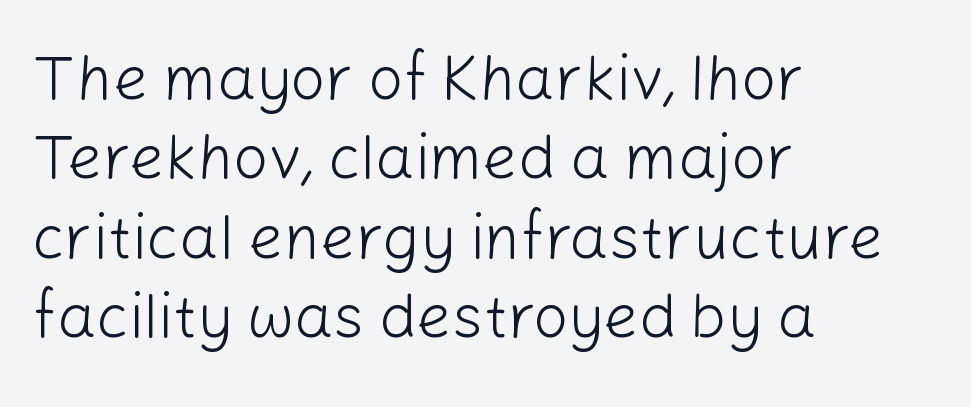
The text was rendered using a sans face with plain stroke endings. Do the characters align in a grid? No, the font is proportional. Honestly, the letter spacing is just normal — you wouldn't notice it. Leftover space on each line is placed entirely after the last word. Vertical spacing — default. Lines of text with bare space underneath.
